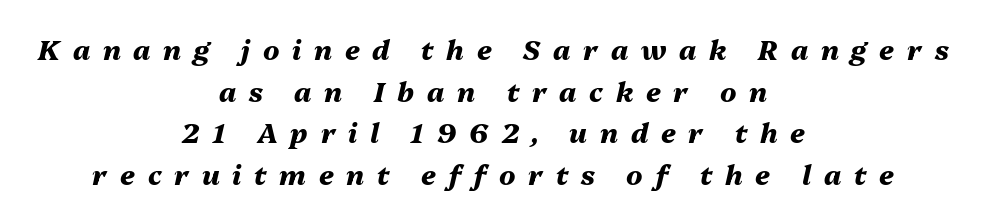
These lines are centered, leaving both edges ragged. Normally led — the rows are evenly, conventionally spaced. Rule under the text: the space is simply empty. Stroke thickness is high; the sample reads as a true bold. Here the glyphs are tracked loosely, breaking word shapes into spaced letters. Italic: yes, the glyphs are oblique.
